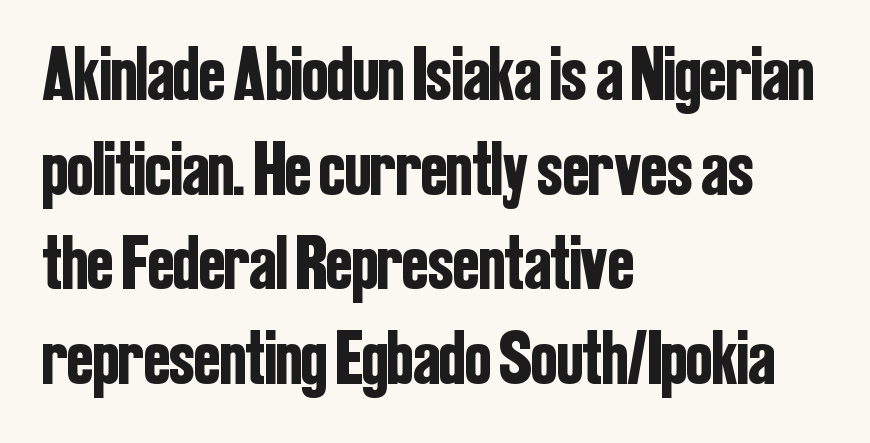
Q: Is the text italic (slanted)? A: No, it is upright.
Q: Is the typeface a serif or a sans-serif typeface? A: Sans-serif.
Q: Is the text underlined? A: No.
Q: How is the paragraph aligned? A: Left-aligned.
Q: Is the spacing between letters normal or unusually wide? A: Normal.
Q: Width (condensed, normal, or wide)? A: Condensed.
Q: Stroke contrast? A: Low.
Q: x-height? A: Medium.
Q: Monospaced? A: No.
